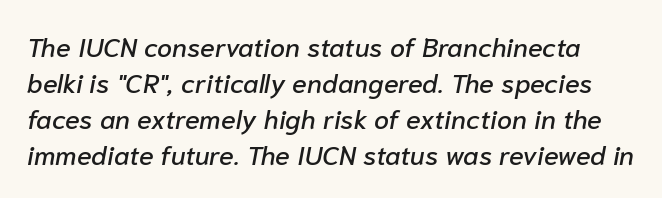
The image shows 27 px text type, italic (leaning right); set normal line spacing (1.33x), normal letter spacing, not underlined.
